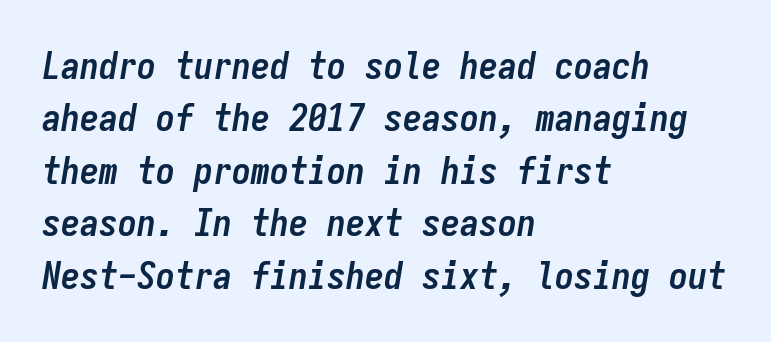
Q: Is the text bold? A: Yes.
Q: Is the text italic (slanted)? A: Yes, it leans right by about 9 degrees.
Q: Is the text underlined? A: No.
Q: How is the paragraph aligned? A: Left-aligned.
Q: Is the spacing between letters normal or unusually wide? A: Normal.
Q: Is the spacing between lines tight, normal or loose? A: Normal.
Q: Width (condensed, normal, or wide)? A: Condensed.
Q: Stroke contrast? A: Low.
Q: x-height? A: Medium.
Q: Monospaced? A: Yes.
